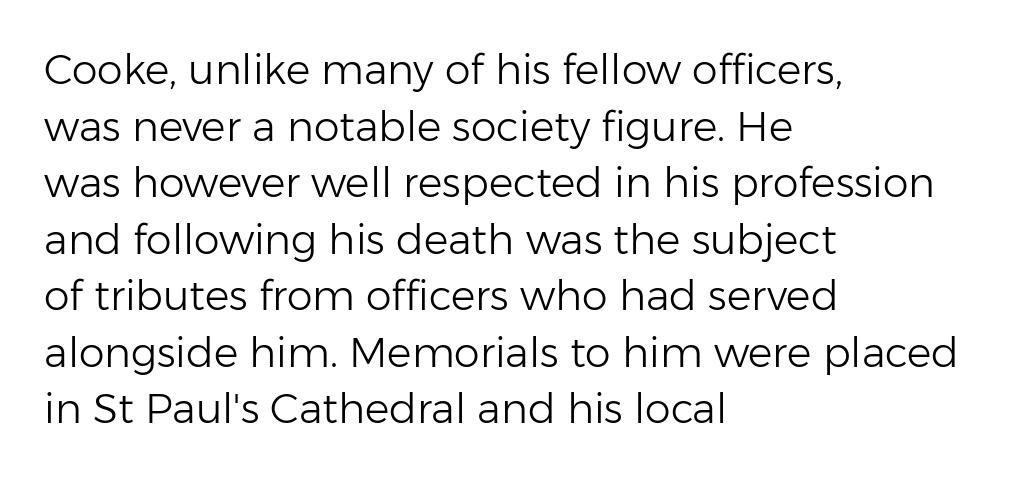
Q: Is the text bold? A: No.
Q: Is the text italic (slanted)? A: No, it is upright.
Q: Is the typeface a serif or a sans-serif typeface? A: Sans-serif.
Q: Is the text underlined? A: No.
Q: How is the paragraph aligned? A: Left-aligned.
Q: Is the spacing between letters normal or unusually wide? A: Normal.
Q: Is the spacing between lines tight, normal or loose? A: Normal.
Q: Width (condensed, normal, or wide)? A: Normal.
Q: Stroke contrast? A: Low.
Q: x-height? A: Medium.
Q: Monospaced? A: No.
